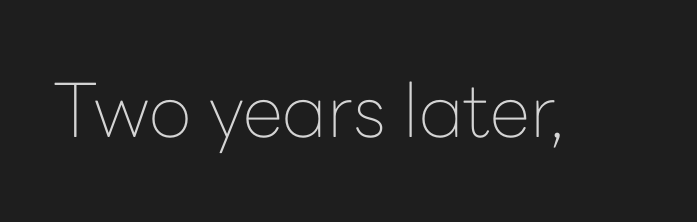
The axis of the letterforms is exactly vertical. The passage shown is not bold in any degree. A bare baseline throughout the passage. Stroke terminals: plain, sans-serif. Varying glyph widths throughout — classic text-font behaviour. Tracking here is standard; glyphs follow each other at the usual distance.
